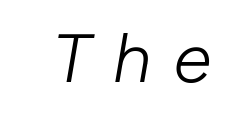
When letters slant like this, we call the style italic. What stands out about the letter spacing? Its width — letters are far apart. The foot of each line stays bare and open. Stem width sits at or under what a default text font uses.
